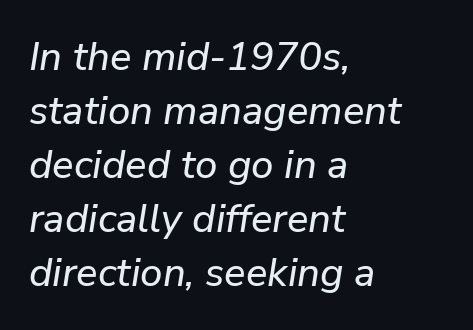
The image shows 40 px text type, italic (leaning right); set left-aligned, normal line spacing (1.35x), normal letter spacing, not underlined; low stroke contrast and a medium x-height.
